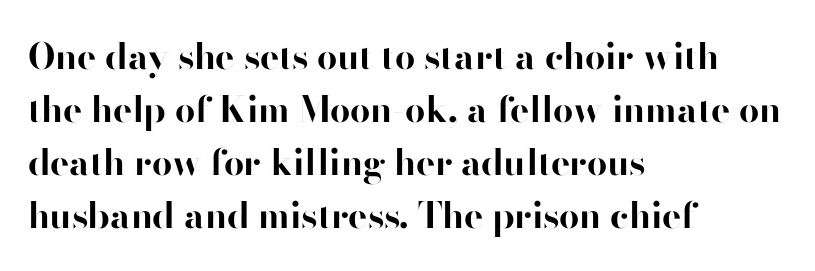
{"serif": "no", "italic": "no", "bold": "yes", "weight": "bold", "width": "normal", "stroke_contrast": "high", "x_height": "small", "monospaced": "no", "underline": "no", "align": "left", "line_spacing": "normal", "line_spacing_ratio": 1.47, "letter_spacing": "normal", "letter_spacing_em": 0.0, "glyph_px": 36}
